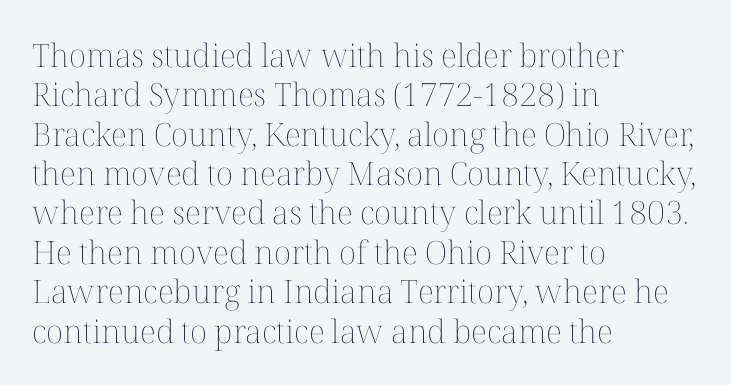
{"italic": "no", "bold": "no", "weight": "thin", "width": "normal", "stroke_contrast": "medium", "x_height": "medium", "monospaced": "no", "underline": "no", "align": "left", "line_spacing_ratio": 1.23, "letter_spacing": "normal", "letter_spacing_em": 0.0, "glyph_px": 32}
